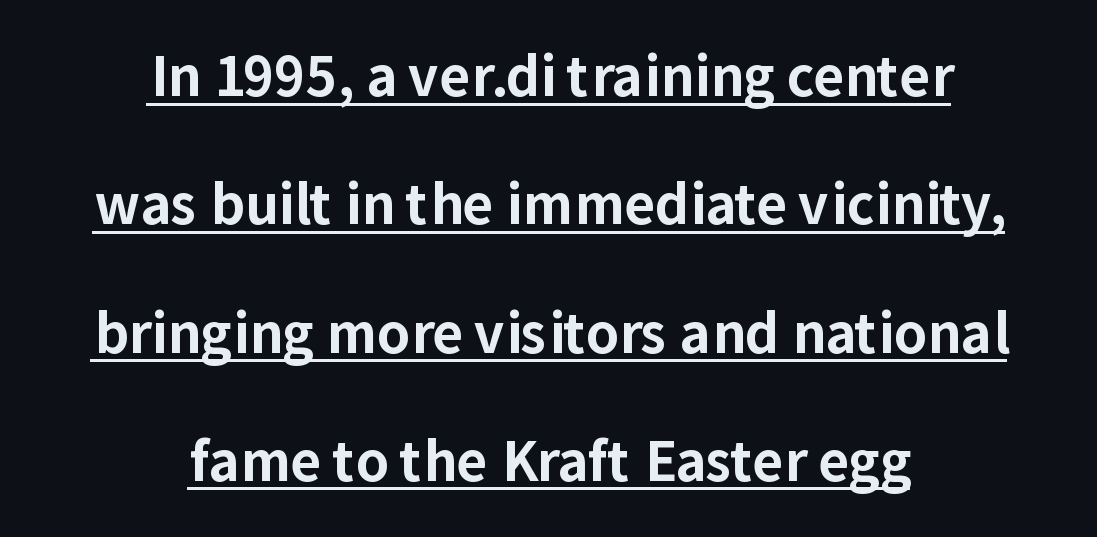
The image shows 53 px bold sans-serif type, upright; set centered, loose line spacing (2.42x), normal letter spacing, underlined; low stroke contrast and a medium x-height.
